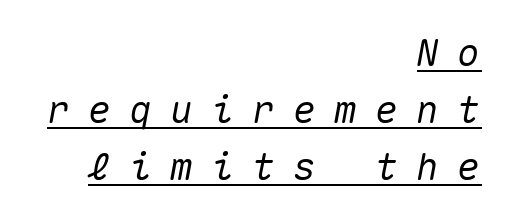
A typesetter would call this monospace, since all characters share one set width. The lettering tilts uniformly, giving the passage an italic look. Visually the block forms a straight wall on the right and a jagged coastline on the left. These characters rest on top of a visible drawn line.
